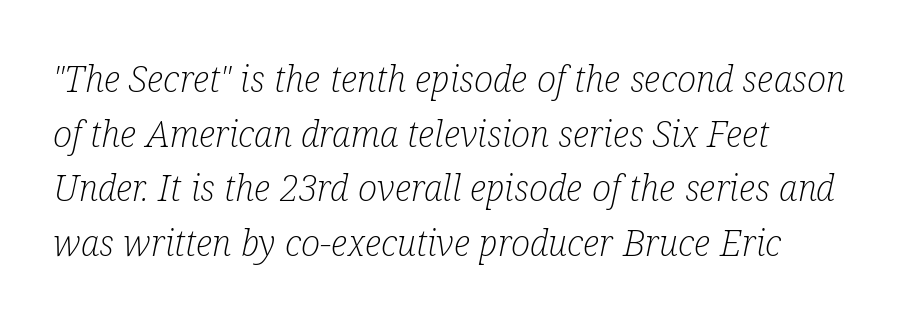
The image shows 36 px light, condensed serif type, italic (leaning right); set left-aligned, normal line spacing (1.52x), normal letter spacing, not underlined; low stroke contrast and a medium x-height.
